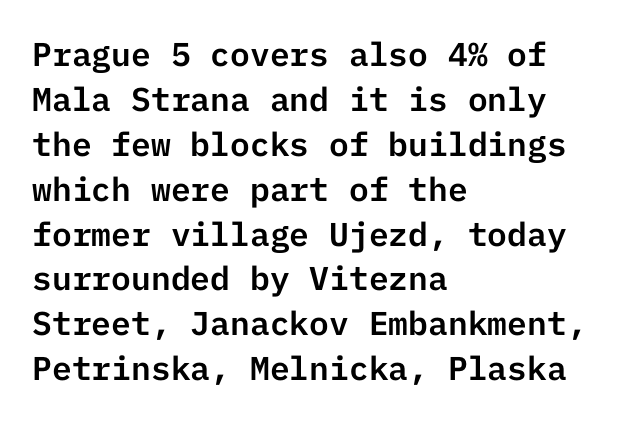
The image shows 33 px sans-serif type, upright; set left-aligned, normal line spacing (1.36x), normal letter spacing, not underlined; low stroke contrast and a medium x-height.
